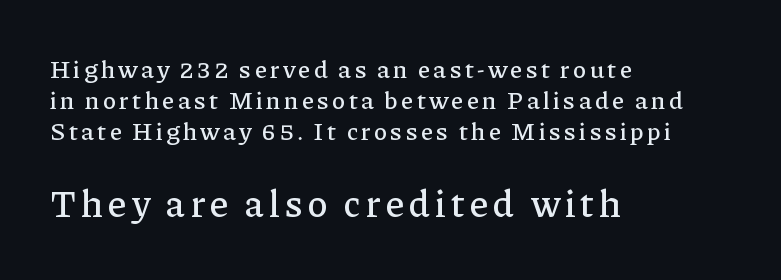
The image shows 38 px serif type, upright; set left-aligned, normal line spacing (1.25x), not underlined; the second (bottom) block is 1.52x larger; low stroke contrast and a medium x-height.
